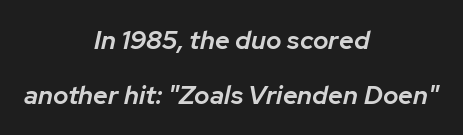
Q: Is the text bold? A: Semi-bold.
Q: Is the text italic (slanted)? A: Yes, it leans right by about 12 degrees.
Q: Is the text underlined? A: No.
Q: How is the paragraph aligned? A: Centered.
Q: Is the spacing between letters normal or unusually wide? A: Normal.
Q: Is the spacing between lines tight, normal or loose? A: Loose.
